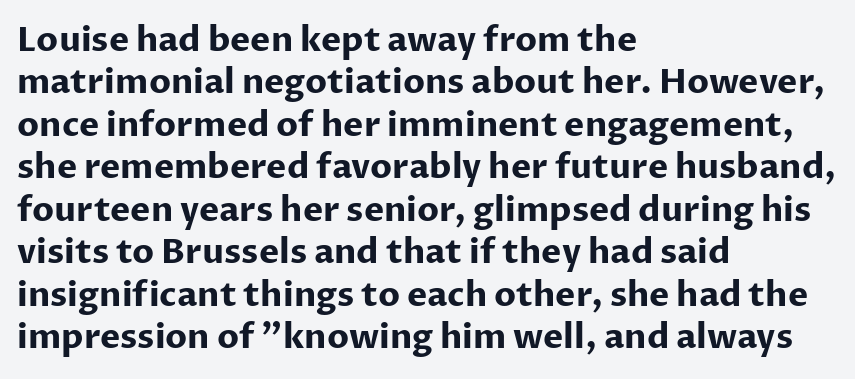
Q: Is the text bold? A: Yes.
Q: Is the text italic (slanted)? A: No, it is upright.
Q: Is the typeface a serif or a sans-serif typeface? A: Sans-serif.
Q: Is the text underlined? A: No.
Q: How is the paragraph aligned? A: Left-aligned.
Q: Is the spacing between letters normal or unusually wide? A: Normal.
Q: Is the spacing between lines tight, normal or loose? A: Normal.
Q: Width (condensed, normal, or wide)? A: Normal.
Q: Stroke contrast? A: Low.
Q: x-height? A: Medium.
Q: Monospaced? A: No.
